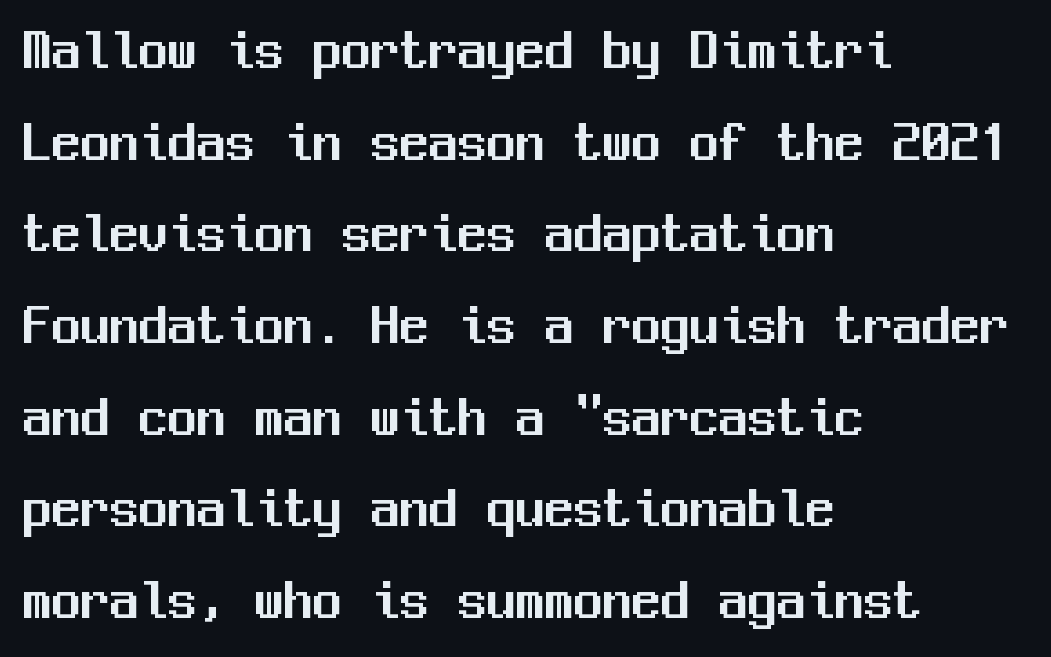
The image shows 58 px sans-serif type, upright, monospaced; set left-aligned, normal line spacing (1.58x), normal letter spacing, not underlined; medium stroke contrast and a medium x-height.
